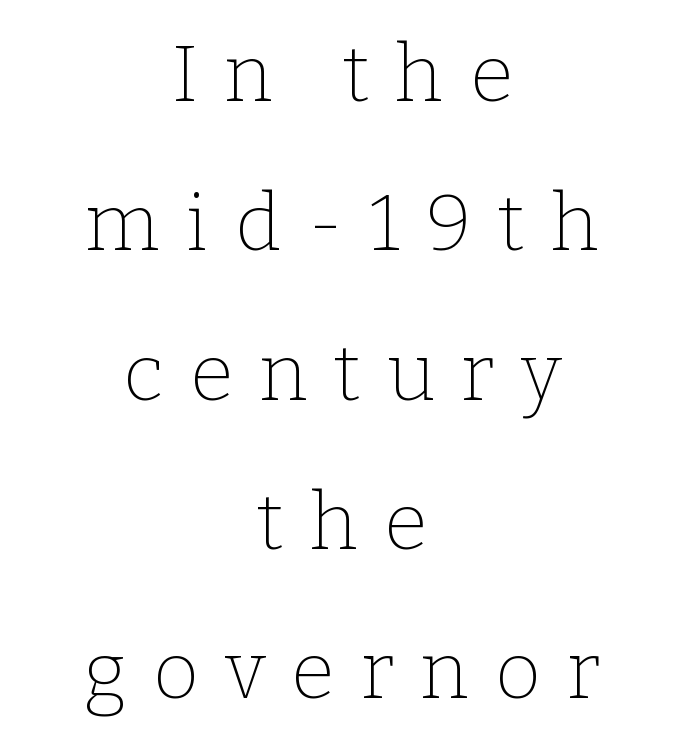
Every row of glyphs is offset so its center matches the block's center. Posture: vertical. The line texture is sparse and dotted thanks to wide tracking. Stroke terminals: seriffed. The face looks like a standard text weight, possibly lighter. Spacing verdict: proportional, widths tailored to each character.
